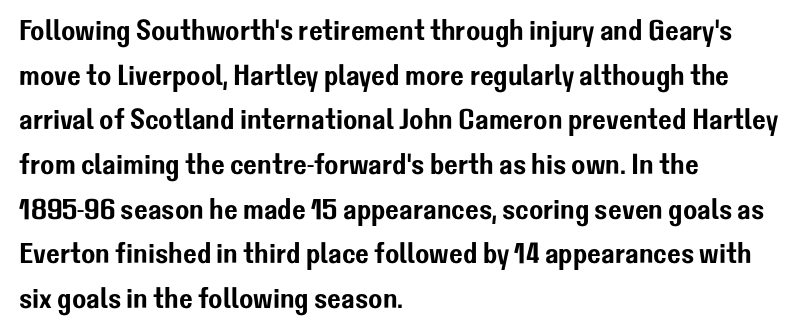
{"serif": "no", "italic": "no", "width": "normal", "stroke_contrast": "low", "x_height": "medium", "monospaced": "no", "underline": "no", "align": "left", "line_spacing": "normal", "line_spacing_ratio": 1.54, "letter_spacing": "normal", "letter_spacing_em": 0.0, "glyph_px": 29}
